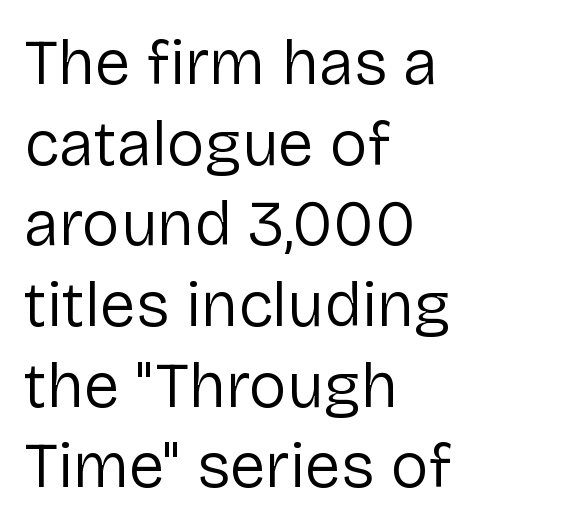
The compositor pushed each line to the left boundary. The letters advance in unequal steps, a hallmark of proportional type. The letters stand straight up with perfectly vertical stems. Each stroke keeps to a modest, everyday thickness or less.
